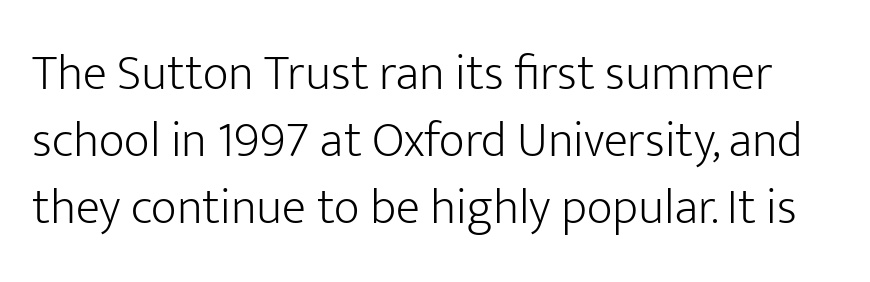
Nope, not italic — everything's standing straight. The font is comparable to plain body text, perhaps lighter. The designer left line spacing at the default. Note: no serifs on the glyphs. Quick note: underline off.
